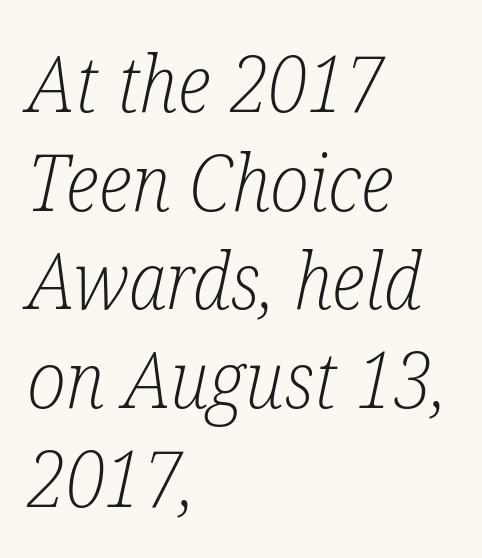
{"serif": "yes", "italic": "yes", "lean": "right", "slant_degrees": 12, "bold": "no", "weight": "light", "width": "condensed", "stroke_contrast": "low", "x_height": "medium", "monospaced": "no", "underline": "no", "align": "left", "line_spacing": "normal", "line_spacing_ratio": 1.25, "letter_spacing": "normal", "letter_spacing_em": 0.0, "glyph_px": 79}
